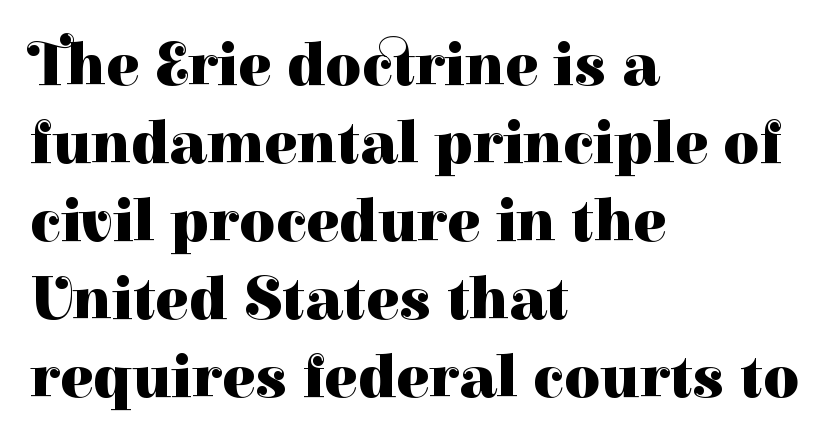
Character widths vary here, with narrow letters taking less room than wide ones. Typographic density is high because the face is bold. Vertical strokes here are truly vertical. Interline gaps are of average width in this sample.
